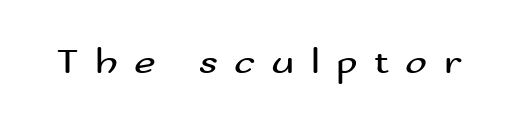
The image shows 37 px regular-weight, wide sans-serif type, upright; set unusually wide letter spacing (+0.44 em), not underlined; medium stroke contrast and a small x-height.
